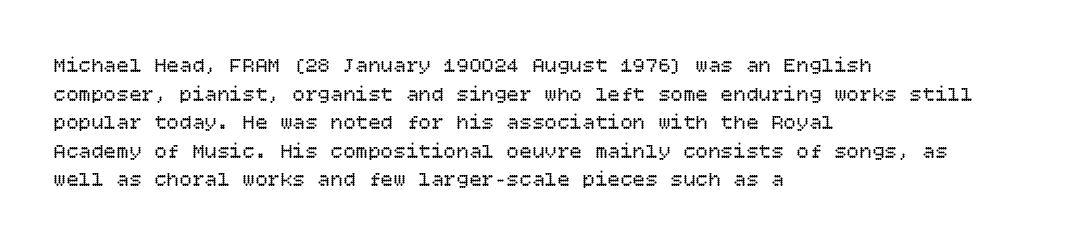
The image shows 21 px text type, upright; set left-aligned, normal line spacing (1.36x), normal letter spacing, not underlined.
